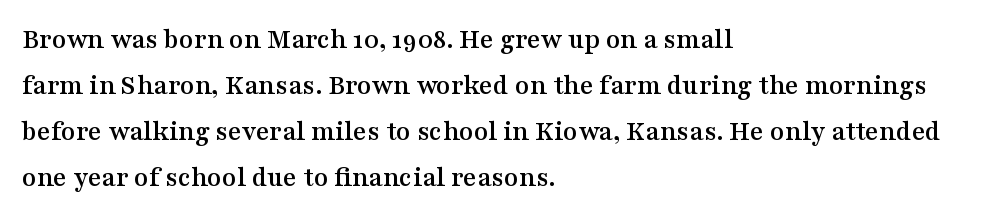
{"serif": "yes", "italic": "no", "width": "wide", "stroke_contrast": "medium", "x_height": "medium", "monospaced": "no", "underline": "no", "align": "left", "line_spacing": "normal", "line_spacing_ratio": 1.59, "letter_spacing": "normal", "letter_spacing_em": 0.0, "glyph_px": 29}
